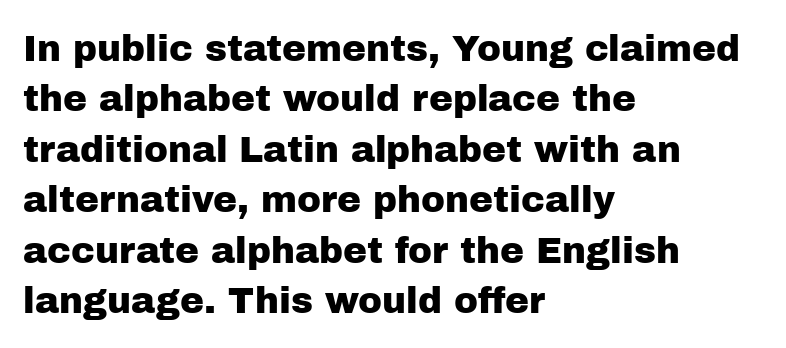
{"serif": "no", "italic": "no", "width": "normal", "stroke_contrast": "low", "x_height": "medium", "monospaced": "no", "underline": "no", "align": "left", "line_spacing": "normal", "line_spacing_ratio": 1.4, "letter_spacing": "normal", "letter_spacing_em": 0.0, "glyph_px": 36}
